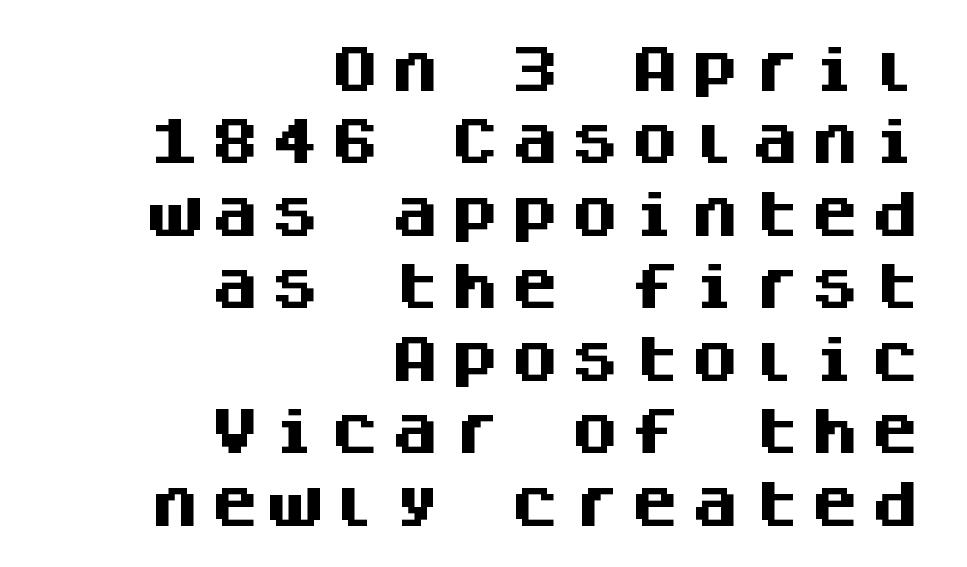
Serif or sans? Sans — the stroke terminals are bare. Monospaced: the letters line up in strict vertical columns. Is the type bold? Yes — the strokes are clearly thick and heavy. Alignment: flush right. The type is letterspaced generously, with wide tracking. This block has exactly the height ordinary leading produces.
